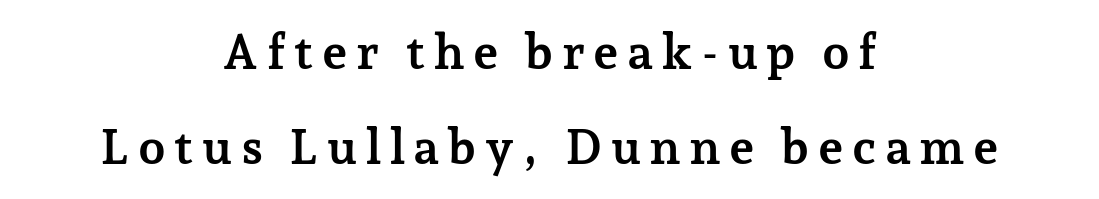
Any mark beneath the type? The region is blank. Chunky letters — that's bold for sure. This is the regular roman posture of the typeface. What kind of face is this? One with serifs. The letters advance in unequal steps, a hallmark of proportional type. These lines are centered, leaving both edges ragged.
